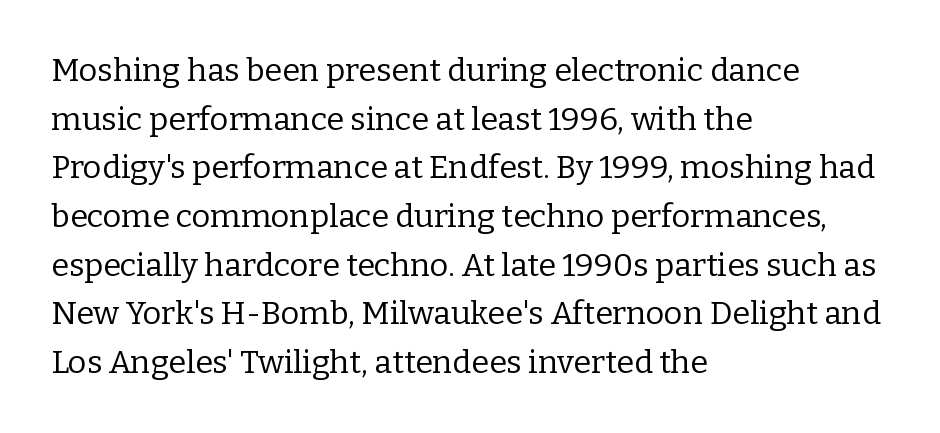
Nobody touched the tracking dial on this one. Does the type have serifs? Yes, each stem ends in a small foot. This sample has the flowing, uneven cadence of proportional lettering. Glance below the letters and you will spot only blank space. Reading down the block, your eye returns to a fixed left position each line.
